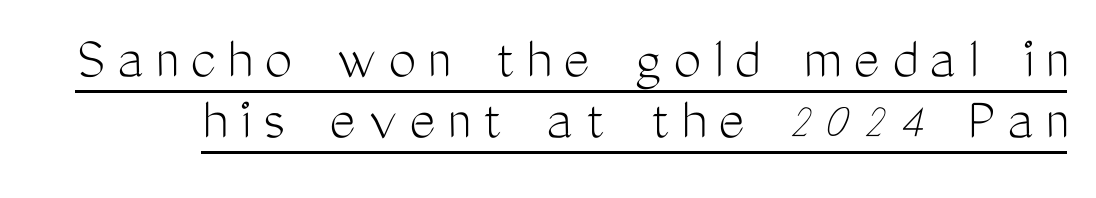
Q: Is the text bold? A: No.
Q: Is the text italic (slanted)? A: No, it is upright.
Q: Is the typeface a serif or a sans-serif typeface? A: Sans-serif.
Q: Is the text underlined? A: Yes.
Q: Is the spacing between lines tight, normal or loose? A: Tight.
Q: Width (condensed, normal, or wide)? A: Condensed.
Q: Stroke contrast? A: Medium.
Q: x-height? A: Medium.
Q: Monospaced? A: No.
